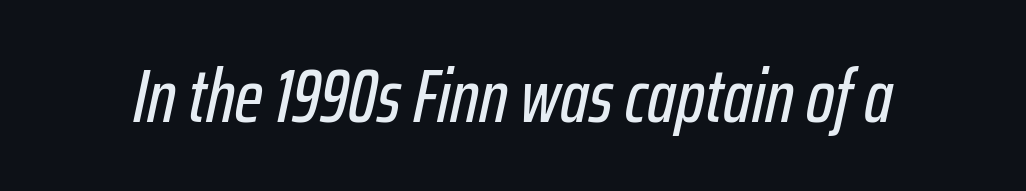
Q: Is the text italic (slanted)? A: Yes, it leans right by about 12 degrees.
Q: Is the text underlined? A: No.
Q: Is the spacing between letters normal or unusually wide? A: Normal.
Q: Width (condensed, normal, or wide)? A: Condensed.
Q: Stroke contrast? A: Low.
Q: x-height? A: Medium.
Q: Monospaced? A: No.
